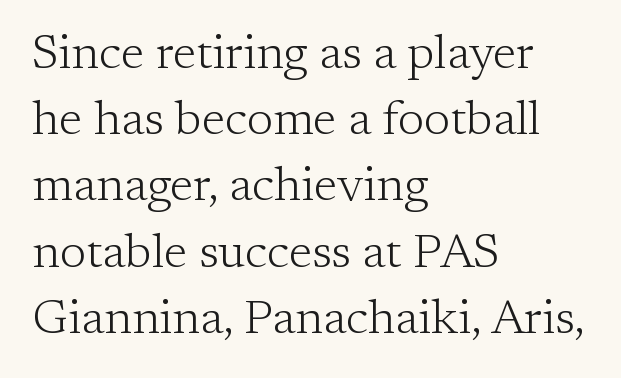
Q: Is the text bold? A: No.
Q: Is the text italic (slanted)? A: No, it is upright.
Q: Is the typeface a serif or a sans-serif typeface? A: Serif.
Q: Is the text underlined? A: No.
Q: How is the paragraph aligned? A: Left-aligned.
Q: Is the spacing between letters normal or unusually wide? A: Normal.
Q: Is the spacing between lines tight, normal or loose? A: Normal.
Q: Width (condensed, normal, or wide)? A: Normal.
Q: Stroke contrast? A: Low.
Q: x-height? A: Medium.
Q: Monospaced? A: No.
